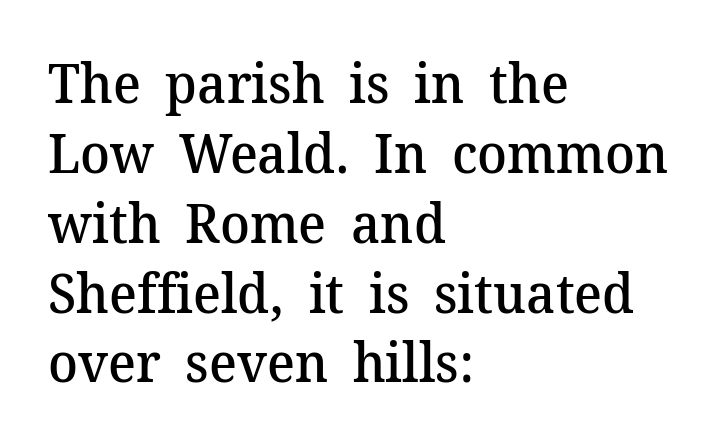
Q: Is the text bold? A: Semi-bold.
Q: Is the text italic (slanted)? A: No, it is upright.
Q: Is the typeface a serif or a sans-serif typeface? A: Serif.
Q: Is the text underlined? A: No.
Q: How is the paragraph aligned? A: Left-aligned.
Q: Is the spacing between letters normal or unusually wide? A: Normal.
Q: Is the spacing between lines tight, normal or loose? A: Normal.
Q: Width (condensed, normal, or wide)? A: Normal.
Q: Stroke contrast? A: Medium.
Q: x-height? A: Medium.
Q: Monospaced? A: No.
